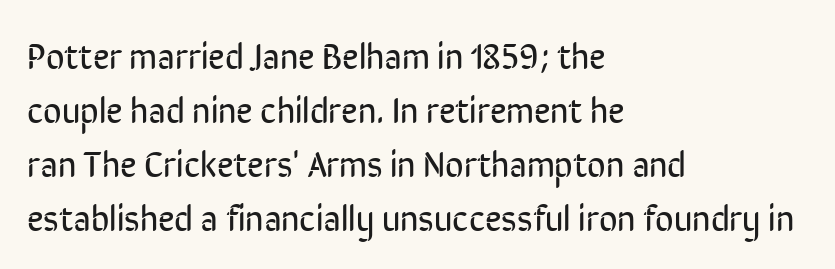
The image shows 36 px regular-weight, condensed sans-serif type, upright; set left-aligned, normal line spacing (1.5x), normal letter spacing, not underlined; low stroke contrast and a medium x-height.
